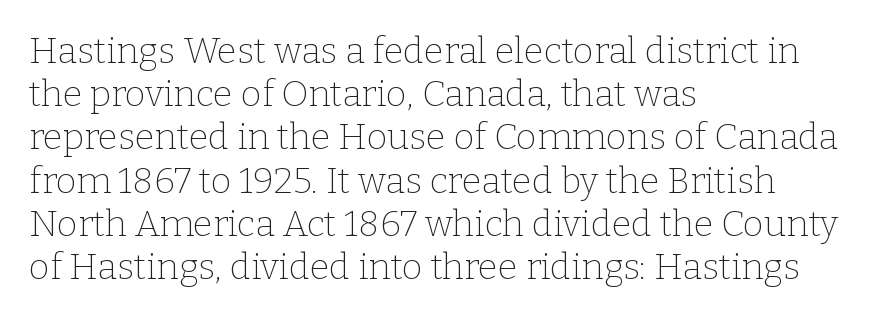
Q: Is the text bold? A: No.
Q: Is the text italic (slanted)? A: No, it is upright.
Q: Is the typeface a serif or a sans-serif typeface? A: Serif.
Q: Is the text underlined? A: No.
Q: How is the paragraph aligned? A: Left-aligned.
Q: Is the spacing between letters normal or unusually wide? A: Normal.
Q: Width (condensed, normal, or wide)? A: Normal.
Q: Stroke contrast? A: Low.
Q: x-height? A: Medium.
Q: Monospaced? A: No.
